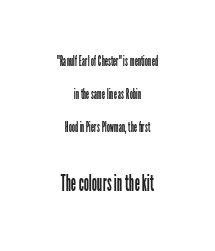
The image shows 23 px text type, upright; set centered, loose line spacing (2.35x), normal letter spacing, not underlined; the second (bottom) block is 1.64x larger.
